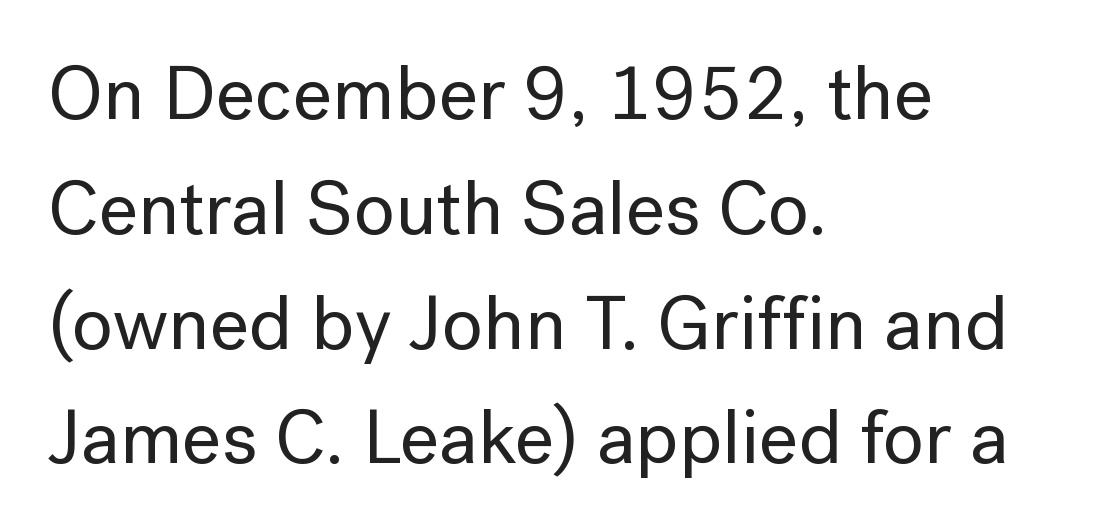
To sum up the face: it is a sans, with no serifs. The letterforms sit shoulder to shoulder at normal distance. Normally led — the rows are evenly, conventionally spaced. This sample uses an upright cut, with every glyph sitting square on the baseline. A classic flush-left, rag-right setting is used for this passage.
